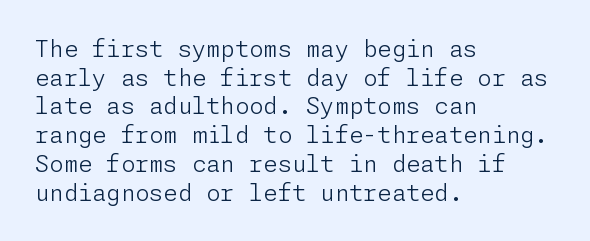
Q: Is the text bold? A: No.
Q: Is the text italic (slanted)? A: No, it is upright.
Q: Is the text underlined? A: No.
Q: How is the paragraph aligned? A: Left-aligned.
Q: Is the spacing between letters normal or unusually wide? A: Normal.
Q: Is the spacing between lines tight, normal or loose? A: Normal.
